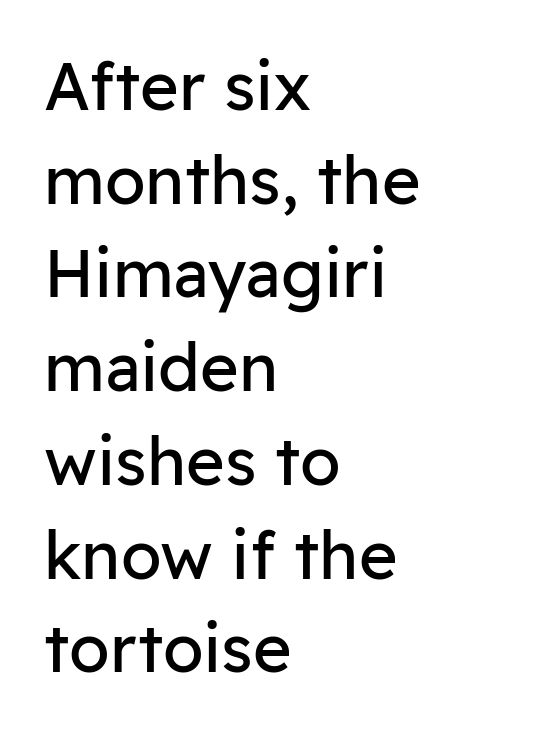
{"serif": "no", "italic": "no", "bold": "no", "weight": "regular", "width": "normal", "stroke_contrast": "low", "x_height": "medium", "monospaced": "no", "underline": "no", "align": "left", "line_spacing": "normal", "line_spacing_ratio": 1.42, "letter_spacing": "normal", "letter_spacing_em": 0.0, "glyph_px": 66}
